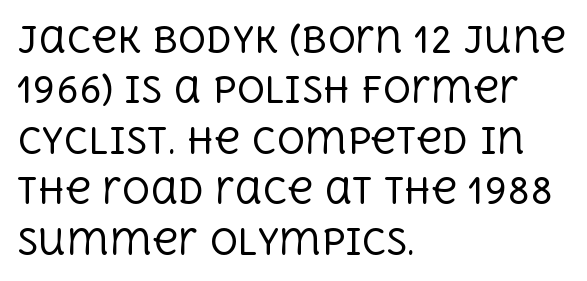
To sum up the face: it has serifs. Rule under the text: the space is simply empty. Does the lettering tilt? It doesn't — this is upright. What stands out about the letter spacing? Nothing — it is the standard amount.
